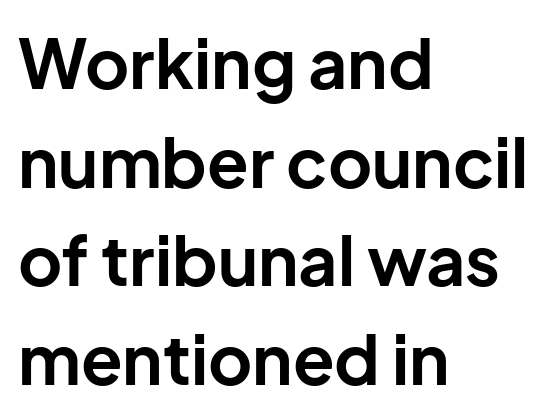
The image shows 68 px bold sans-serif type, upright; set left-aligned, normal line spacing (1.45x), normal letter spacing, not underlined; low stroke contrast and a medium x-height.
